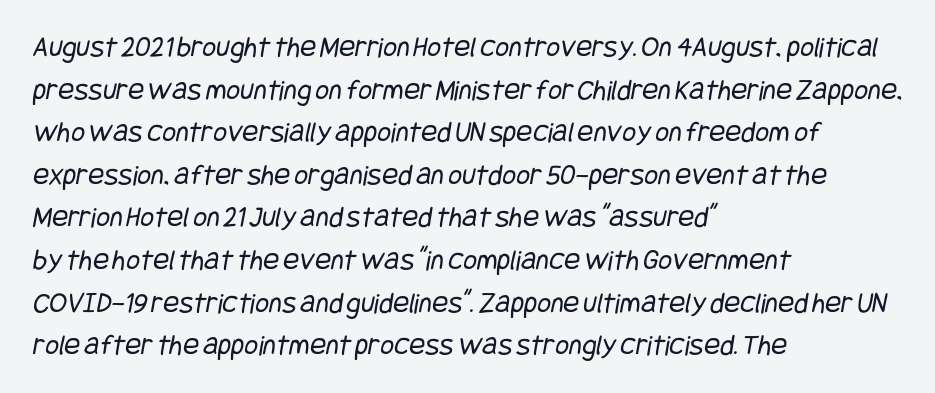
{"serif": "no", "bold": "no", "weight": "regular", "width": "condensed", "stroke_contrast": "low", "x_height": "large", "underline": "no", "align": "left", "line_spacing": "normal", "line_spacing_ratio": 1.42, "letter_spacing": "normal", "letter_spacing_em": 0.0, "glyph_px": 30}
